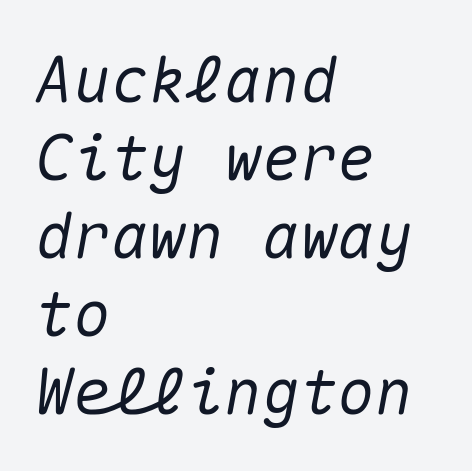
The image shows 63 px text type, italic (leaning right), monospaced; set left-aligned, line spacing 1.24x, normal letter spacing, not underlined; medium stroke contrast and a medium x-height.
